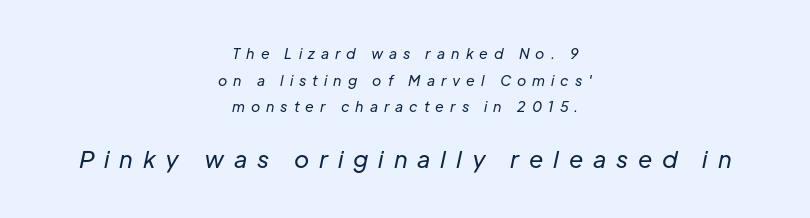
{"italic": "yes", "lean": "right", "slant_degrees": 12, "bold": "no", "underline": "no", "align": "center", "line_spacing": "loose", "line_spacing_ratio": 1.91, "letter_spacing": "wide", "letter_spacing_em": 0.43, "larger_block": "second", "size_ratio": 1.64, "glyph_px": 23}
